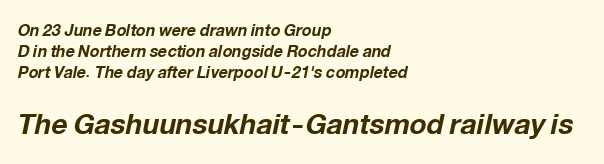
{"italic": "yes", "lean": "right", "slant_degrees": 12, "bold": "yes", "weight": "bold", "width": "normal", "stroke_contrast": "low", "x_height": "medium", "monospaced": "no", "underline": "no", "align": "left", "line_spacing": "normal", "line_spacing_ratio": 1.31, "letter_spacing": "normal", "letter_spacing_em": 0.0, "larger_block": "second", "size_ratio": 1.75, "glyph_px": 28}
